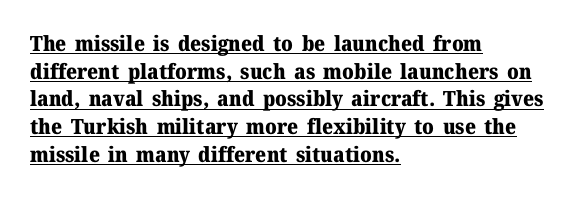
The image shows 21 px bold type, upright; set left-aligned, normal line spacing (1.32x), normal letter spacing, underlined.
